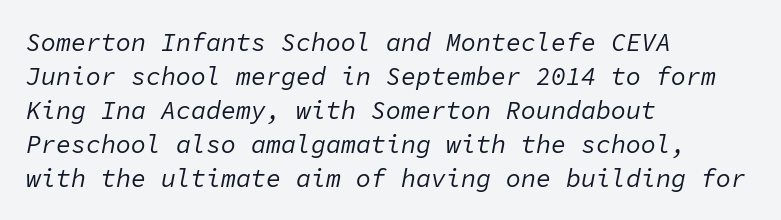
The font's italic variant was chosen for this text. The lines sit at an ordinary, default distance from one another. The words here are not underlined. The font is comparable to plain body text, perhaps lighter. A student would call this left alignment; a typographer would say flush left, rag right.
